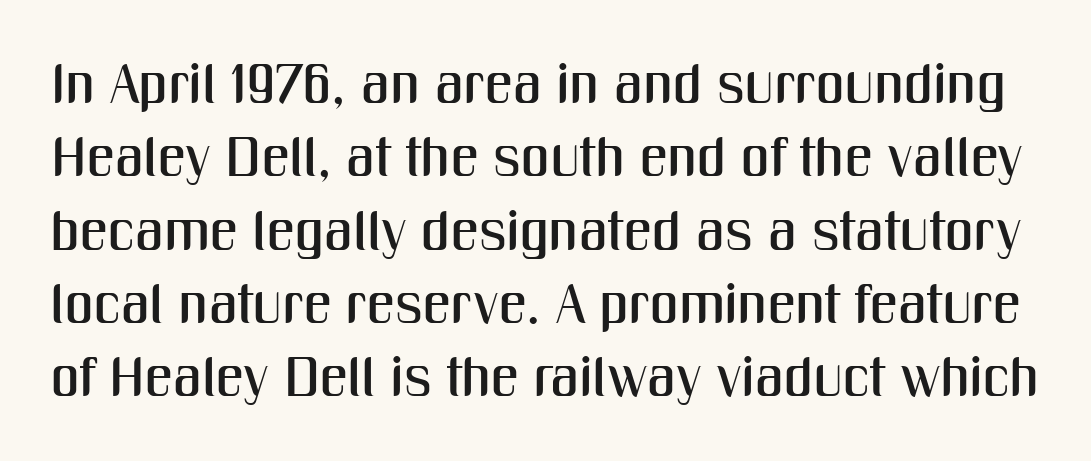
{"serif": "no", "italic": "no", "width": "condensed", "stroke_contrast": "medium", "x_height": "medium", "monospaced": "no", "underline": "no", "line_spacing": "normal", "line_spacing_ratio": 1.31, "letter_spacing": "normal", "letter_spacing_em": 0.0, "glyph_px": 56}
